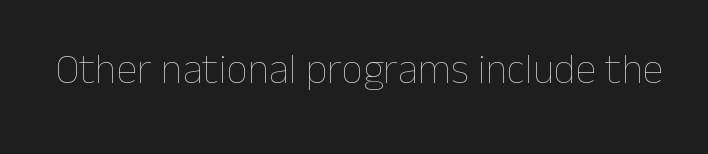
Stroke mass is kept to a normal reading level or below. The tracking reads as untouched default to a designer's eye. If you drew a line through each stem, it would be perfectly vertical. The letters advance in unequal steps, a hallmark of proportional type.
